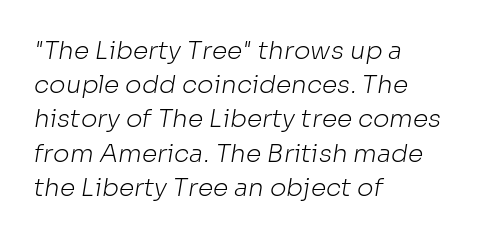
The image shows 25 px text type; set left-aligned, normal line spacing (1.37x), normal letter spacing, not underlined.
